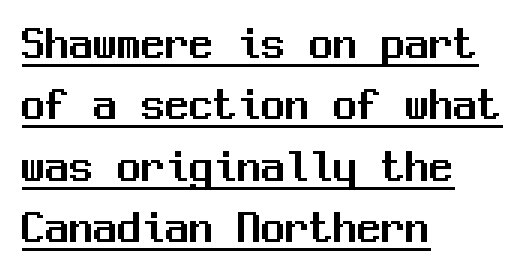
Observe the absence of serifs on each vertical stroke in this sample. Glyph-to-glyph distance matches everyday printed text. Is there much room between lines? A standard amount, neither cramped nor airy. Does the copy run flush right? No — it runs flush left.
